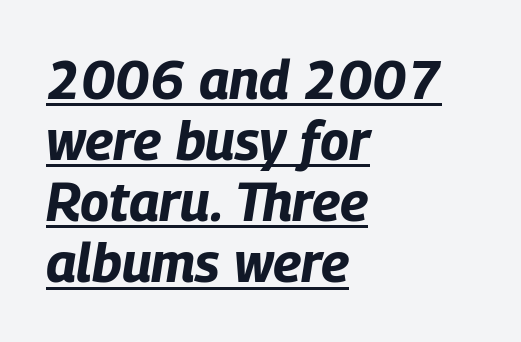
{"italic": "yes", "lean": "right", "slant_degrees": 9, "bold": "yes", "weight": "bold", "width": "condensed", "stroke_contrast": "low", "x_height": "large", "monospaced": "no", "underline": "yes", "align": "left", "line_spacing": "tight", "line_spacing_ratio": 1.13, "letter_spacing": "normal", "letter_spacing_em": 0.0, "glyph_px": 54}
